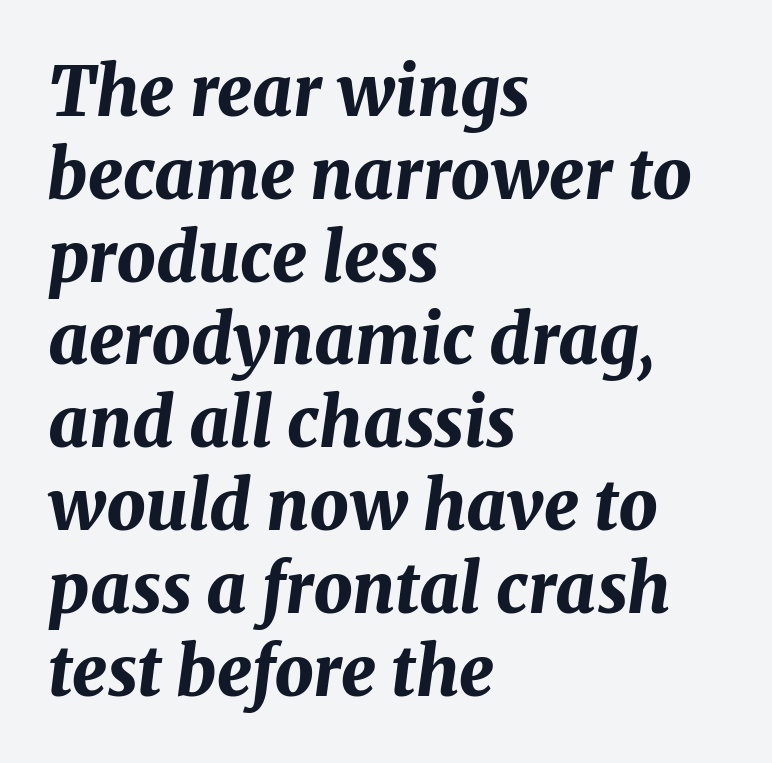
In CSS terms this would be text-align: left. Slant detected: the letters are inclined. Nobody drew a line under any word here. Observe the ordinary spacing: letters are neighbours, not strangers. The letters advance in unequal steps, a hallmark of proportional type.
